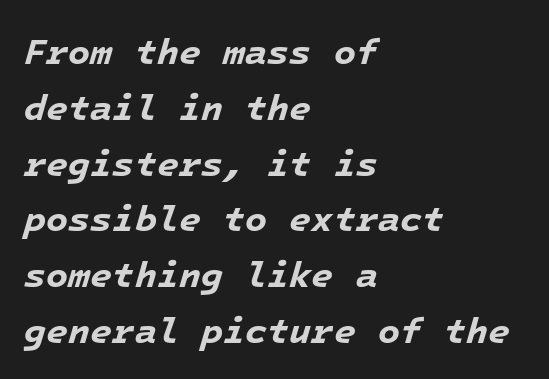
The image shows 36 px bold type, italic (leaning right), monospaced; set left-aligned, normal line spacing (1.55x), normal letter spacing, not underlined; low stroke contrast and a medium x-height.
